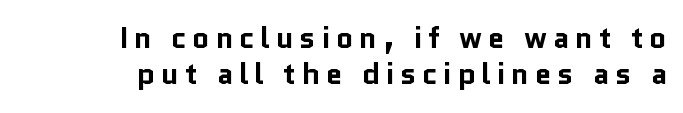
Quick note: not italic, upright. Stroke terminals: plain, sans-serif. Descender tails drop into unmarked territory. Each line ends at the same right margin while the left side varies.
